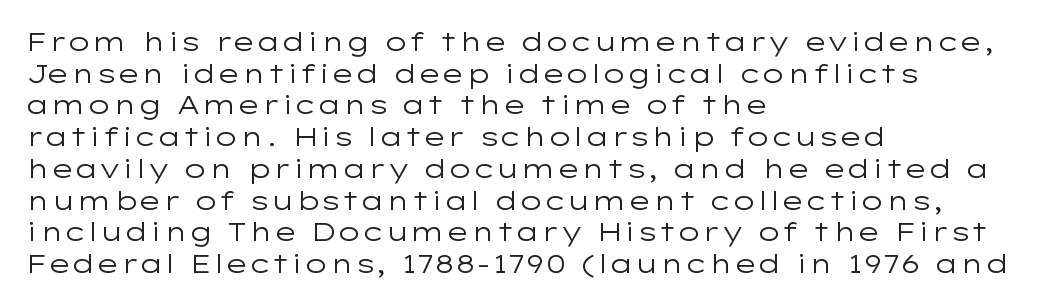
Q: Is the text bold? A: No.
Q: Is the text italic (slanted)? A: No, it is upright.
Q: Is the text underlined? A: No.
Q: How is the paragraph aligned? A: Left-aligned.
Q: Is the spacing between letters normal or unusually wide? A: Normal.
